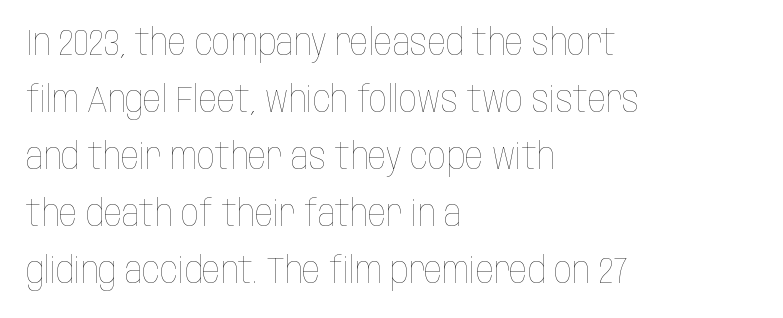
Q: Is the text bold? A: No.
Q: Is the text italic (slanted)? A: No, it is upright.
Q: Is the text underlined? A: No.
Q: How is the paragraph aligned? A: Left-aligned.
Q: Is the spacing between letters normal or unusually wide? A: Normal.
Q: Is the spacing between lines tight, normal or loose? A: Normal.
Q: Width (condensed, normal, or wide)? A: Condensed.
Q: Stroke contrast? A: Low.
Q: x-height? A: Large.
Q: Monospaced? A: No.
